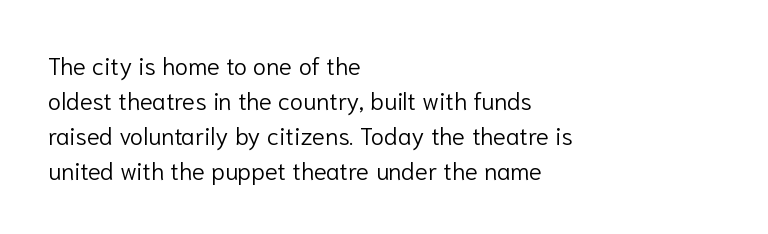
The image shows 24 px text type, upright; set left-aligned, normal line spacing (1.46x), normal letter spacing, not underlined.
